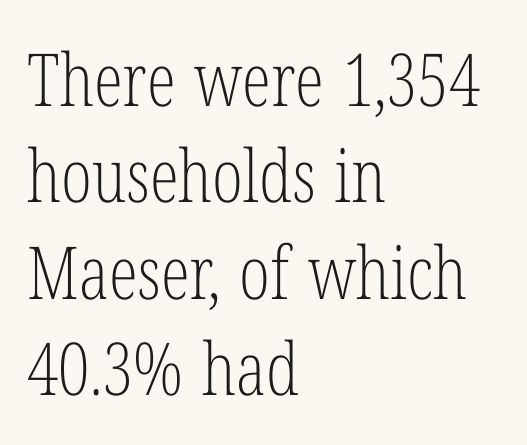
{"serif": "yes", "italic": "no", "bold": "no", "weight": "light", "width": "condensed", "stroke_contrast": "low", "x_height": "medium", "monospaced": "no", "underline": "no", "align": "left", "line_spacing": "normal", "line_spacing_ratio": 1.32, "letter_spacing": "normal", "letter_spacing_em": 0.0, "glyph_px": 73}
